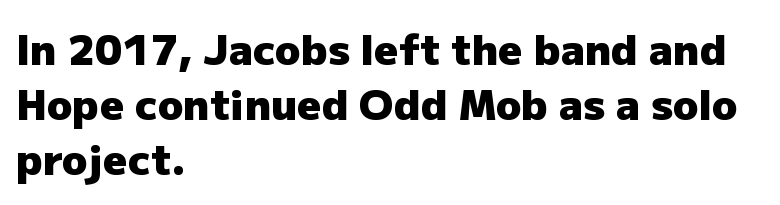
The image shows 42 px heavy sans-serif type, upright; set left-aligned, normal line spacing (1.31x), normal letter spacing, not underlined; low stroke contrast and a medium x-height.
